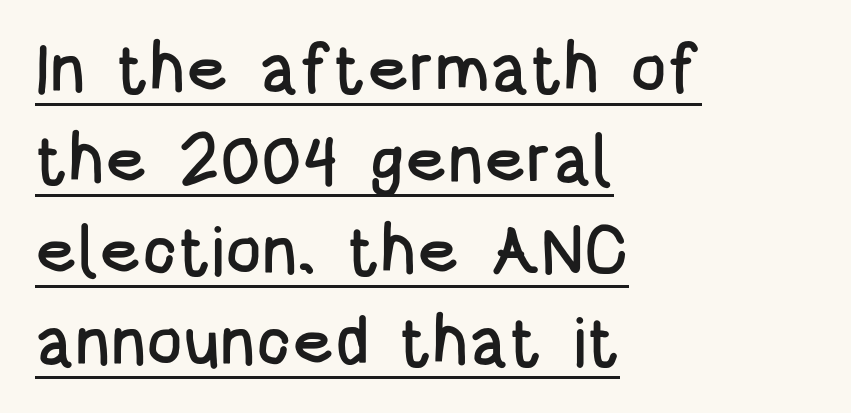
Q: Is the text italic (slanted)? A: No, it is upright.
Q: Is the typeface a serif or a sans-serif typeface? A: Sans-serif.
Q: Is the text underlined? A: Yes.
Q: How is the paragraph aligned? A: Left-aligned.
Q: Is the spacing between letters normal or unusually wide? A: Normal.
Q: Is the spacing between lines tight, normal or loose? A: Normal.
Q: Width (condensed, normal, or wide)? A: Condensed.
Q: Stroke contrast? A: Low.
Q: x-height? A: Large.
Q: Monospaced? A: No.
